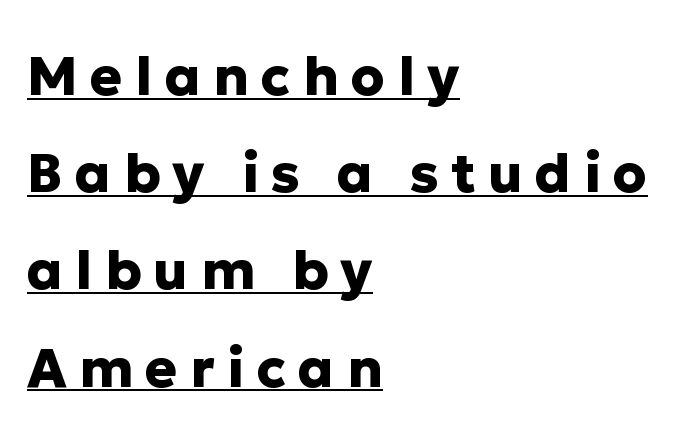
The image shows 54 px heavy sans-serif type, upright; set left-aligned, line spacing 1.8x, unusually wide letter spacing (+0.23 em), underlined; low stroke contrast and a medium x-height.
